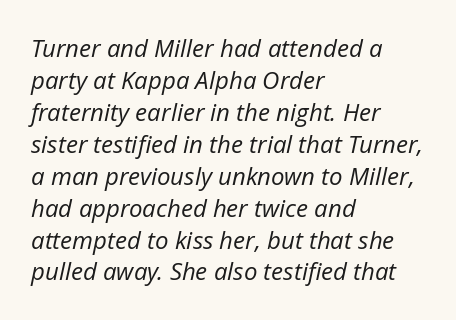
The image shows 24 px text type, italic (leaning right); set left-aligned, normal line spacing (1.33x), normal letter spacing, not underlined.
